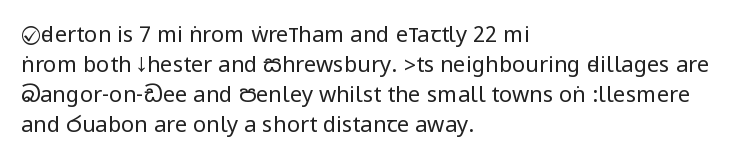
The image shows 22 px text type, upright; set left-aligned, normal line spacing (1.37x), normal letter spacing, not underlined.
